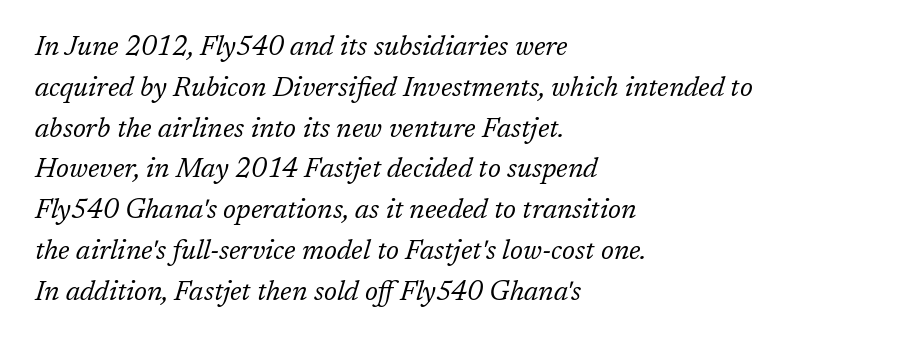
Underline: absent. A student would call this left alignment; a typographer would say flush left, rag right. What's the leading like? Ordinary, nothing unusual. What stands out about the letter spacing? Nothing — it is the standard amount. Characters are canted at an angle relative to the baseline's perpendicular.
